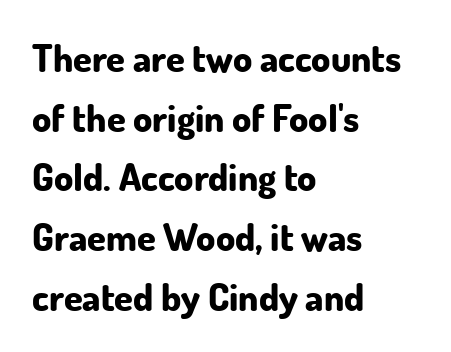
The image shows 38 px bold sans-serif type, upright; set left-aligned, normal line spacing (1.57x), normal letter spacing, not underlined; low stroke contrast and a small x-height.
